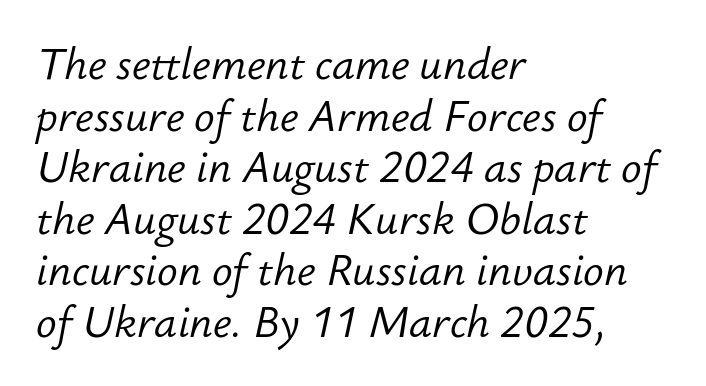
Do the characters align in a grid? No, the font is proportional. Teacher's note: observe the even left margin — that is flush-left alignment. It's the slanting kind of type. The characters are drawn with everyday or finer stroke widths. Clear beneath every line of the passage. Nothing unusual about the tracking: characters are spaced as the font intends.
